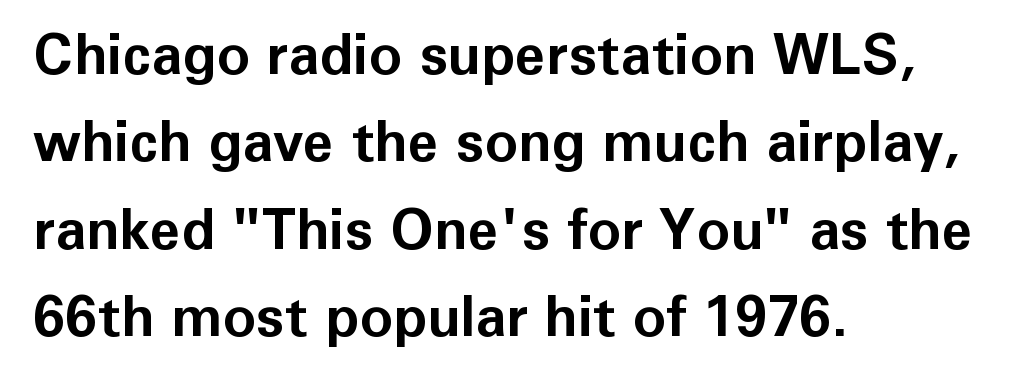
{"serif": "no", "italic": "no", "bold": "yes", "weight": "bold", "width": "normal", "stroke_contrast": "low", "x_height": "medium", "monospaced": "no", "underline": "no", "align": "left", "line_spacing": "normal", "line_spacing_ratio": 1.56, "letter_spacing": "normal", "letter_spacing_em": 0.0, "glyph_px": 56}
